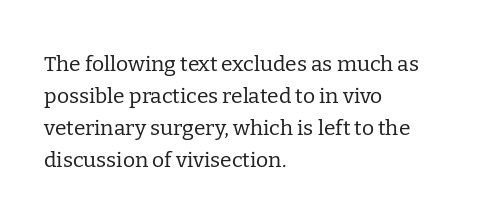
The image shows 21 px text type, upright; set left-aligned, normal line spacing (1.52x), normal letter spacing, not underlined.
